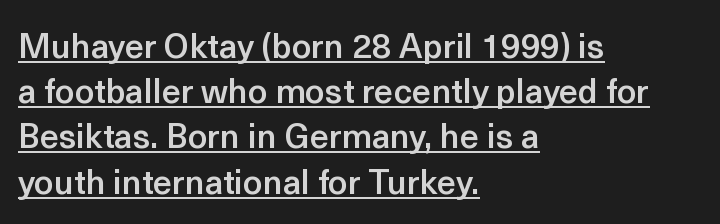
Horizontal alignment here is leftward, the default for most running prose. The font family rendered here belongs to the sans-serif group. Posture: upright roman. Moderately thickened strokes mark this as semibold type. The gaps between neighbouring characters are ordinary and unremarkable.
